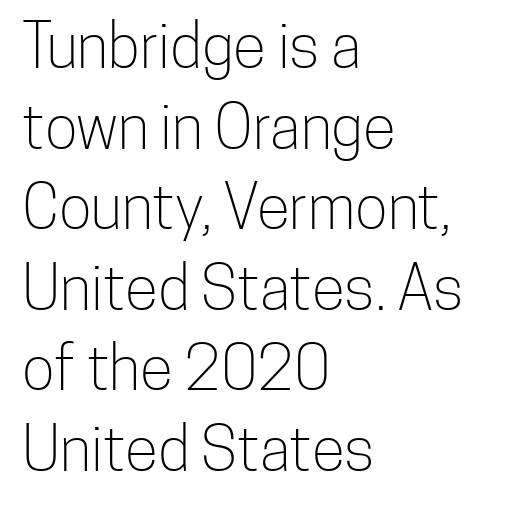
Underline: absent. This sample has the flowing, uneven cadence of proportional lettering. Summary of weight: not heavy and not bold. Quick note: not italic, upright. The line texture is even and compact thanks to regular tracking. Horizontally, the lines are justified to the leading edge only.
